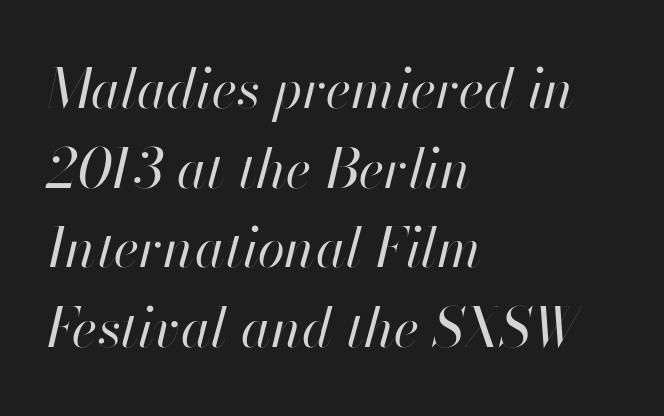
{"italic": "yes", "lean": "right", "slant_degrees": 13, "bold": "no", "weight": "regular", "width": "normal", "stroke_contrast": "high", "x_height": "small", "monospaced": "no", "underline": "no", "align": "left", "line_spacing": "normal", "line_spacing_ratio": 1.45, "letter_spacing": "normal", "letter_spacing_em": 0.0, "glyph_px": 55}
